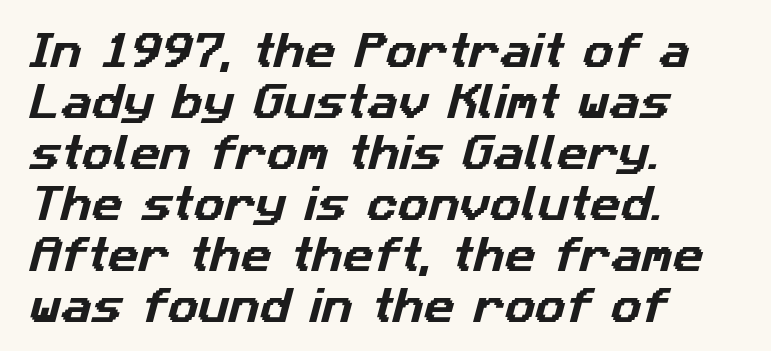
{"serif": "no", "width": "normal", "stroke_contrast": "low", "x_height": "medium", "monospaced": "no", "underline": "no", "align": "left", "line_spacing": "normal", "line_spacing_ratio": 1.34, "letter_spacing": "normal", "letter_spacing_em": 0.0, "glyph_px": 38}
